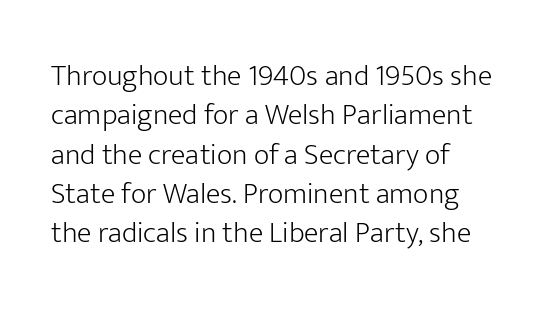
The image shows 30 px light sans-serif type, upright; set left-aligned, normal line spacing (1.31x), normal letter spacing, not underlined; low stroke contrast and a medium x-height.
